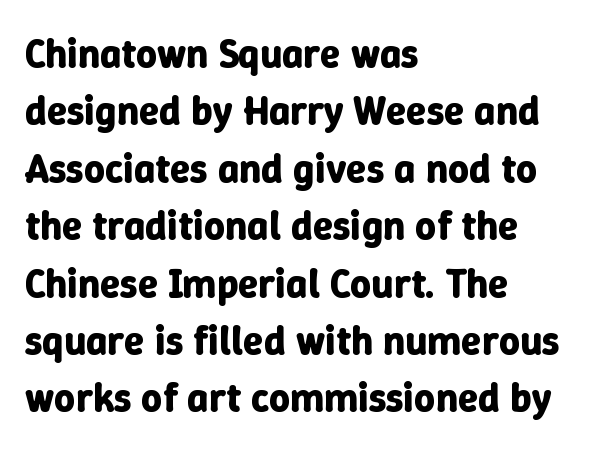
Q: Is the text bold? A: Yes.
Q: Is the text italic (slanted)? A: No, it is upright.
Q: Is the text underlined? A: No.
Q: How is the paragraph aligned? A: Left-aligned.
Q: Is the spacing between letters normal or unusually wide? A: Normal.
Q: Is the spacing between lines tight, normal or loose? A: Normal.
Q: Width (condensed, normal, or wide)? A: Normal.
Q: Stroke contrast? A: Low.
Q: x-height? A: Medium.
Q: Monospaced? A: No.
